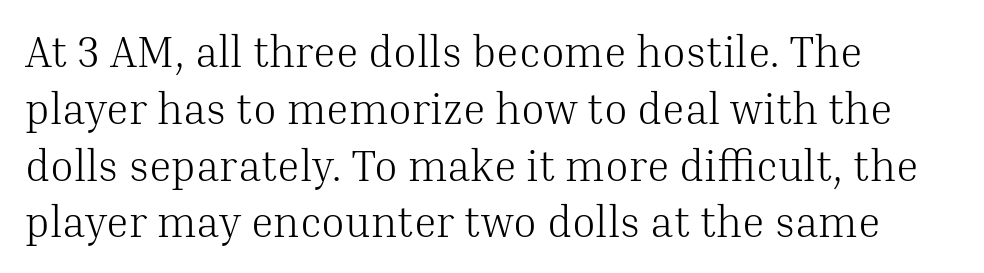
Looks like regular typesetting: each glyph gets only the width it needs. There is no visible air inserted between adjacent glyphs. In terms of leading, this rendering sits right in the middle. In terms of posture, this sample is upright. The ragged edge is on the right, which tells us the setting is flush left.
